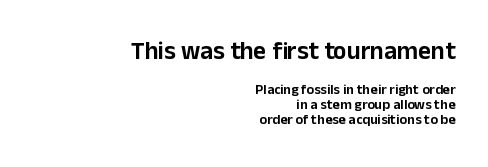
The image shows 25 px text type, upright; set right-aligned, tight line spacing (1.05x), normal letter spacing, not underlined; the first (top) block is 1.79x larger.
